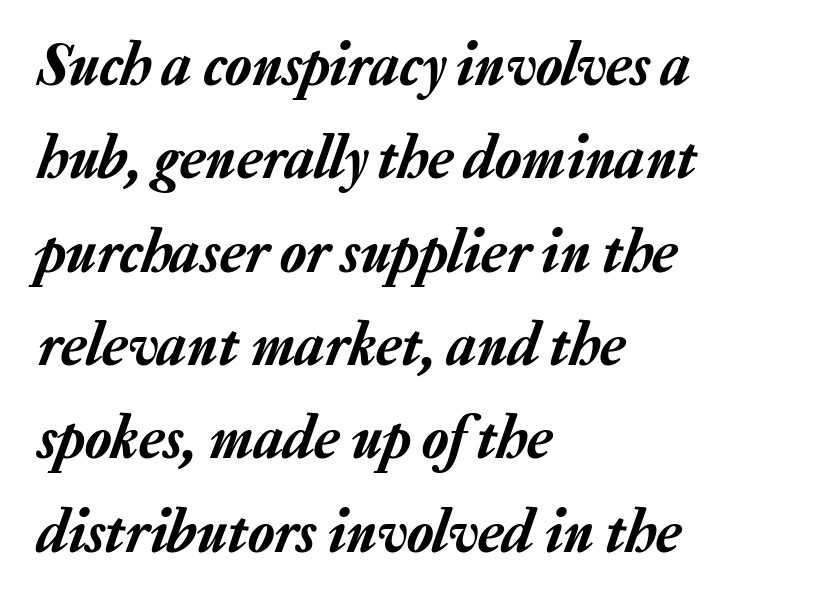
{"italic": "yes", "lean": "right", "slant_degrees": 20, "width": "normal", "stroke_contrast": "low", "x_height": "medium", "monospaced": "no", "underline": "no", "align": "left", "line_spacing": "normal", "line_spacing_ratio": 1.53, "letter_spacing": "normal", "letter_spacing_em": 0.0, "glyph_px": 61}
